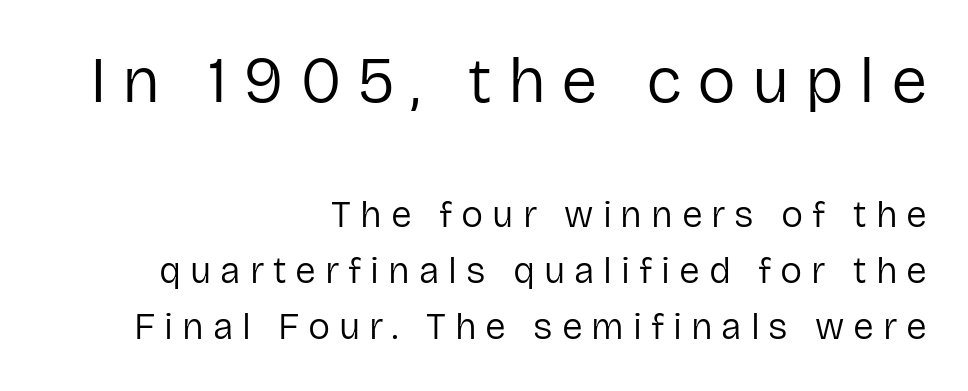
Q: Is the text bold? A: No.
Q: Is the text italic (slanted)? A: No, it is upright.
Q: Is the typeface a serif or a sans-serif typeface? A: Sans-serif.
Q: Is the text underlined? A: No.
Q: How is the paragraph aligned? A: Right-aligned.
Q: Is the spacing between letters normal or unusually wide? A: Unusually wide.
Q: Is the spacing between lines tight, normal or loose? A: Normal.
Q: Which block of text is set in a larger size, the first (top) or the second (bottom)? A: The first (top) one.
Q: Width (condensed, normal, or wide)? A: Normal.
Q: Stroke contrast? A: Low.
Q: x-height? A: Medium.
Q: Monospaced? A: No.
